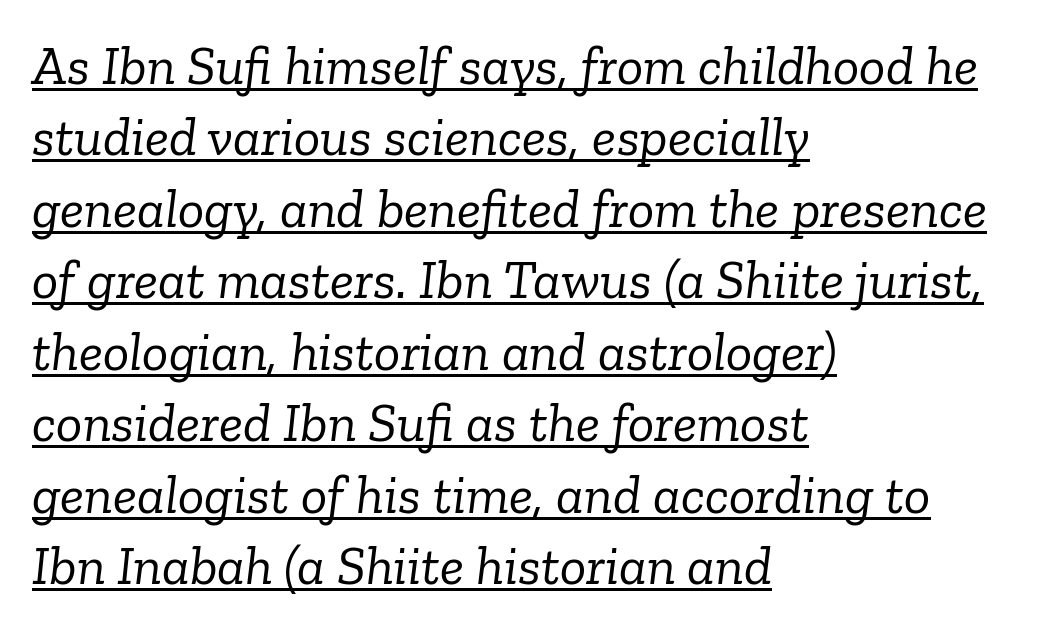
Old-style or modern, the face here clearly has serifs. You could call the tracking neutral — neither tight nor loose. The rows are spaced the way most documents space them. There's an unmistakable incline to the writing here.
